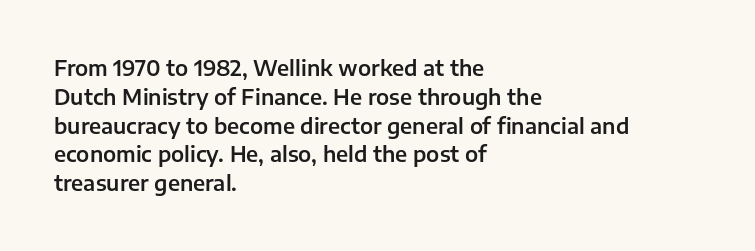
{"italic": "no", "underline": "no", "align": "left", "line_spacing": "normal", "line_spacing_ratio": 1.37, "letter_spacing": "normal", "letter_spacing_em": 0.0, "glyph_px": 21}
